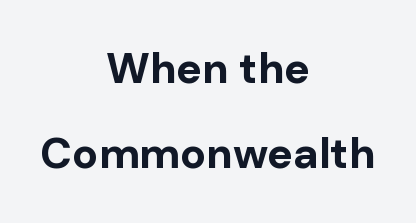
The image shows 43 px bold sans-serif type, upright; set centered, loose line spacing (1.98x), normal letter spacing, not underlined; low stroke contrast and a medium x-height.
